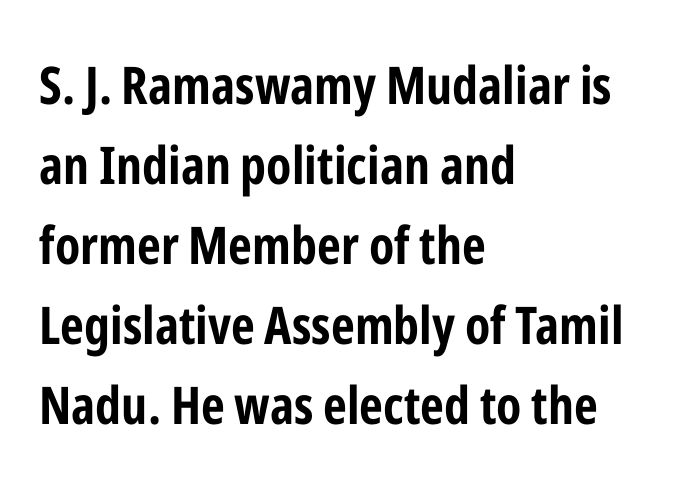
The image shows 52 px bold, condensed sans-serif type, upright; set left-aligned, normal line spacing (1.54x), normal letter spacing, not underlined; low stroke contrast and a medium x-height.
